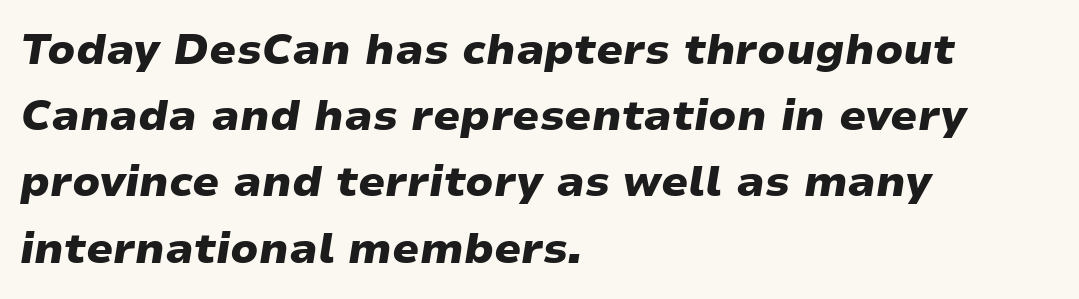
Q: Is the text bold? A: Yes.
Q: Is the text italic (slanted)? A: Yes, it leans right by about 9 degrees.
Q: Is the text underlined? A: No.
Q: How is the paragraph aligned? A: Left-aligned.
Q: Is the spacing between letters normal or unusually wide? A: Normal.
Q: Is the spacing between lines tight, normal or loose? A: Normal.
Q: Width (condensed, normal, or wide)? A: Wide.
Q: Stroke contrast? A: Low.
Q: x-height? A: Medium.
Q: Monospaced? A: No.
